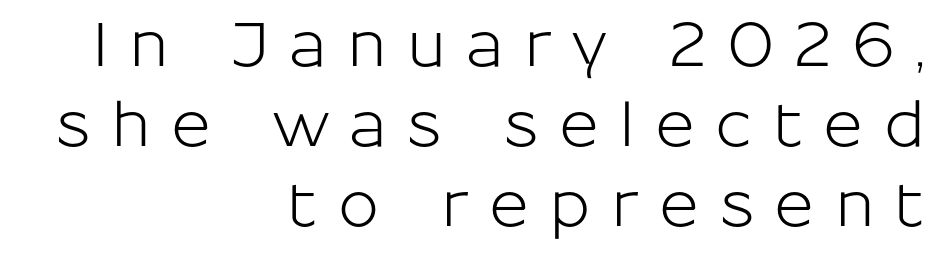
The rows are spaced the way most documents space them. These lines are set flush right with a ragged left edge. Nope, not italic — everything's standing straight. The face used here is rendered with a markedly widened letterfit.
